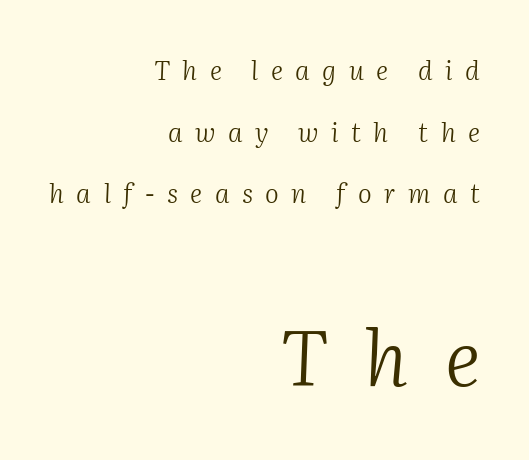
The image shows 77 px light serif type, italic (leaning right); set right-aligned, loose line spacing (2.37x), unusually wide letter spacing (+0.48 em), not underlined; the second (bottom) block is 2.96x larger; medium stroke contrast and a medium x-height.
